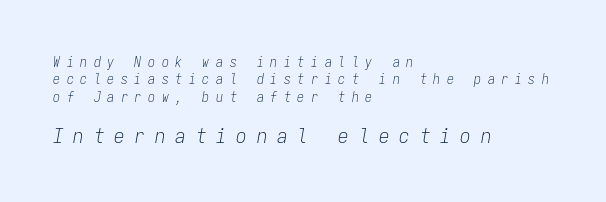
{"italic": "yes", "lean": "right", "slant_degrees": 9, "bold": "no", "underline": "no", "align": "left", "line_spacing_ratio": 1.24, "letter_spacing": "wide", "letter_spacing_em": 0.47, "larger_block": "second", "size_ratio": 1.5, "glyph_px": 21}
